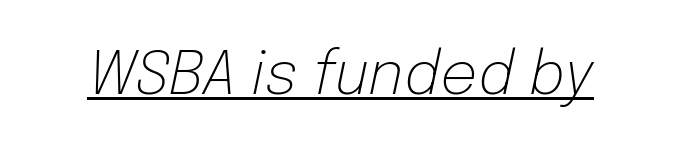
This sample uses an oblique cut, with every glyph tilted off the vertical. The rendering uses natural spacing where letterforms have individual widths. Characters follow at the spacing the type designer built in. The lettering is marked with a stroke running underneath it. Stroke thickness stays within the range of a standard reading face or lighter.
